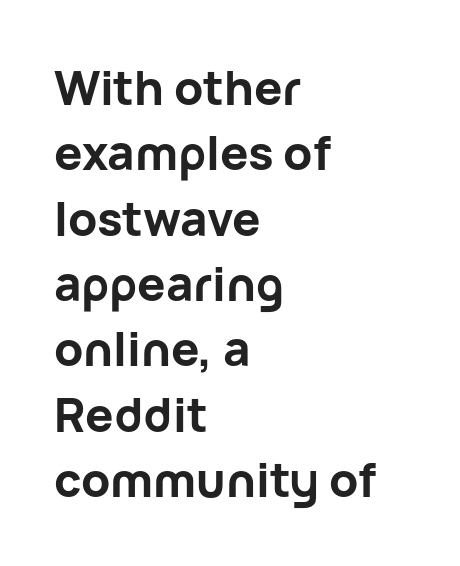
The image shows 47 px bold sans-serif type, upright; set left-aligned, normal line spacing (1.39x), normal letter spacing, not underlined; low stroke contrast and a medium x-height.
